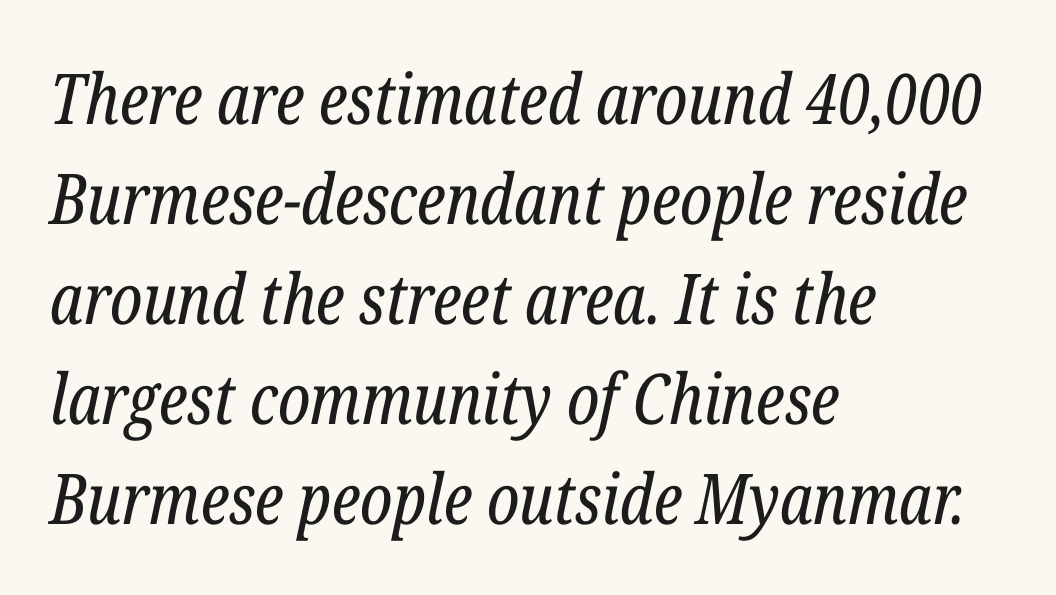
Summary of vertical rhythm: regular, with standard interline spacing. Layout note: lines flush left. Is the stroke heavy? The answer is a plain regular-or-lighter. Here the designer chose a conventional face with non-uniform glyph widths. The type family on display is of the serif kind. Tracking value appears to be zero — textbook default spacing.
